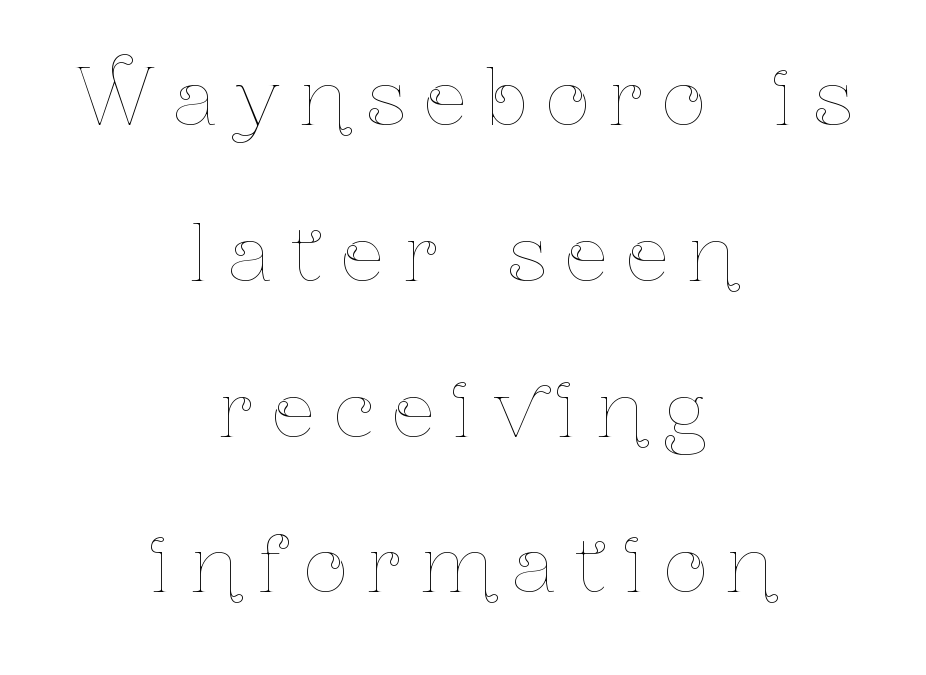
{"italic": "no", "bold": "no", "weight": "thin", "width": "condensed", "stroke_contrast": "low", "x_height": "medium", "monospaced": "no", "underline": "no", "align": "center", "line_spacing": "loose", "line_spacing_ratio": 2.05, "letter_spacing": "wide", "letter_spacing_em": 0.26, "glyph_px": 76}
